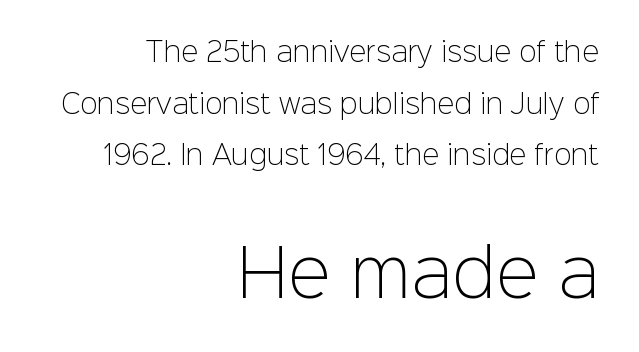
The image shows 64 px light sans-serif type, upright; set right-aligned, loose line spacing (1.99x), normal letter spacing, not underlined; the second (bottom) block is 2.46x larger; low stroke contrast and a medium x-height.
